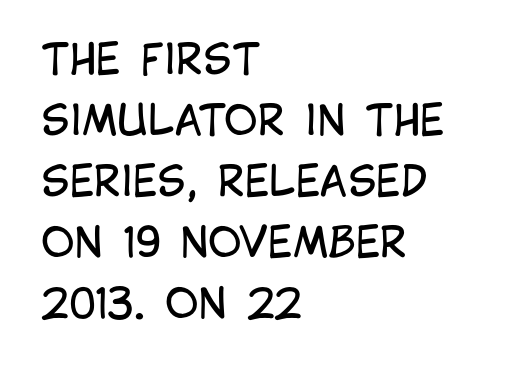
{"serif": "no", "italic": "no", "bold": "no", "weight": "regular", "width": "condensed", "stroke_contrast": "low", "x_height": "large", "monospaced": "no", "underline": "no", "align": "left", "line_spacing": "normal", "line_spacing_ratio": 1.49, "letter_spacing": "normal", "letter_spacing_em": 0.0, "glyph_px": 41}
